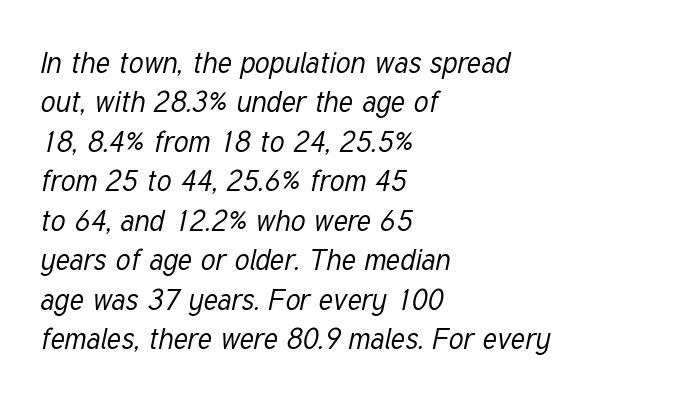
The font sits on the lighter half of the weight spectrum, regular included. Glance below the letters and you will spot only blank space. Caption: multi-line text, flush left, ragged right. Do the characters align in a grid? No, the font is proportional.
